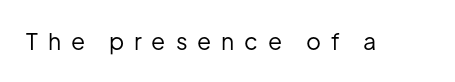
{"italic": "no", "bold": "no", "underline": "no", "letter_spacing": "wide", "letter_spacing_em": 0.43, "glyph_px": 23}
